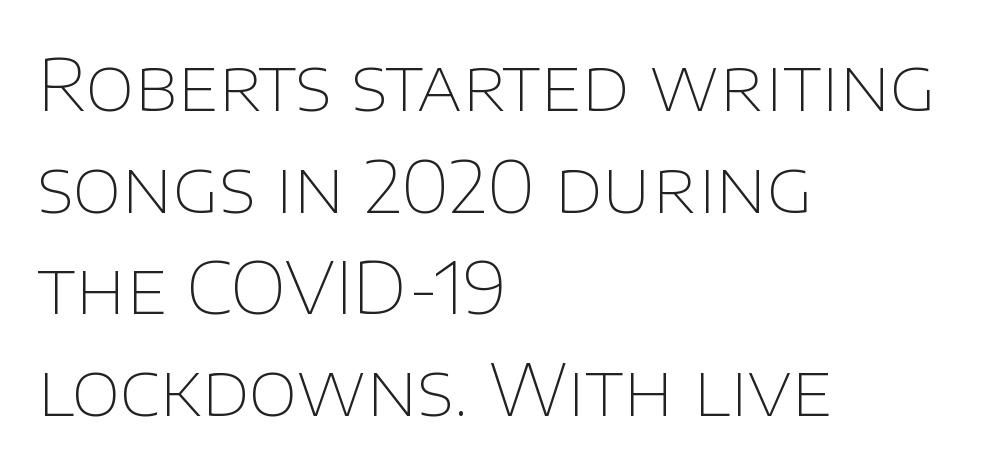
Visually the block forms a straight wall on the left and a jagged coastline on the right. Tracking value appears to be zero — textbook default spacing. Students, observe: this is what conventionally led text looks like. Descender tails drop into unmarked territory. These lines were composed using upright roman letters. What kind of face is this? One without serifs — a sans.
